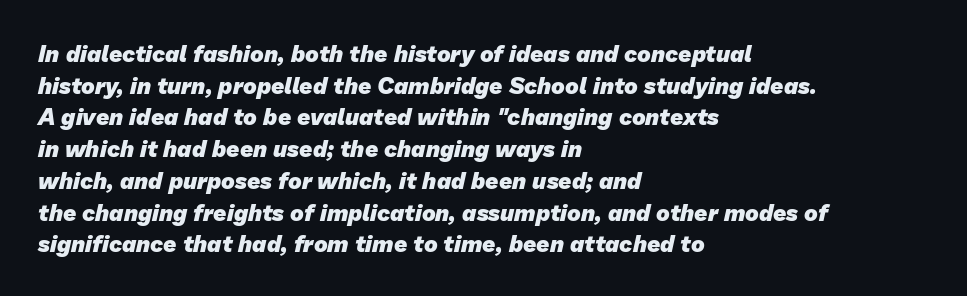
The image shows 23 px bold type; set left-aligned, normal line spacing (1.38x), normal letter spacing, not underlined.
